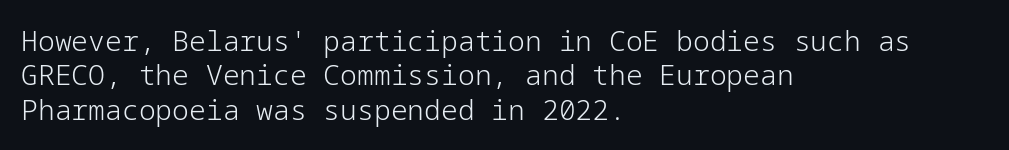
The image shows 28 px light sans-serif type, upright; set left-aligned, line spacing 1.23x, normal letter spacing, not underlined; low stroke contrast and a medium x-height.
